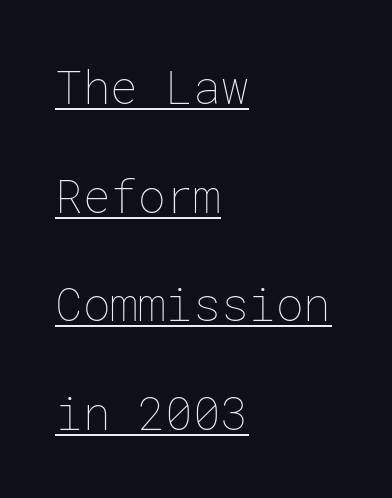
{"italic": "no", "bold": "no", "weight": "thin", "width": "normal", "stroke_contrast": "low", "x_height": "medium", "underline": "yes", "align": "left", "line_spacing": "loose", "line_spacing_ratio": 2.36, "letter_spacing": "normal", "letter_spacing_em": 0.0, "glyph_px": 46}
